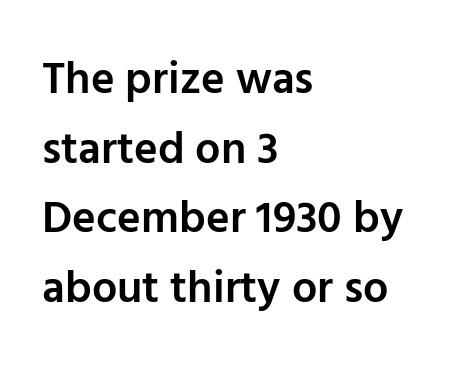
The image shows 45 px semibold sans-serif type, upright; set left-aligned, normal line spacing (1.55x), normal letter spacing, not underlined; low stroke contrast and a medium x-height.
